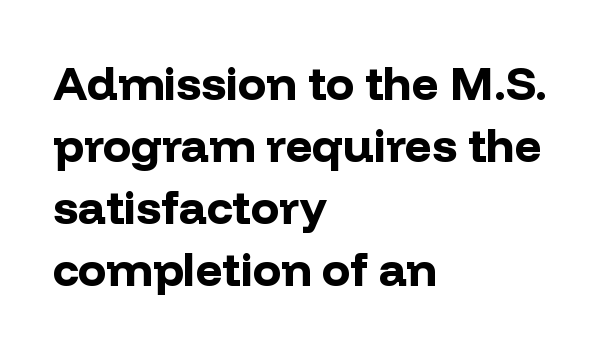
{"serif": "no", "italic": "no", "bold": "yes", "weight": "bold", "width": "normal", "stroke_contrast": "low", "x_height": "medium", "monospaced": "no", "underline": "no", "align": "left", "line_spacing": "normal", "line_spacing_ratio": 1.32, "letter_spacing": "normal", "letter_spacing_em": 0.0, "glyph_px": 47}
